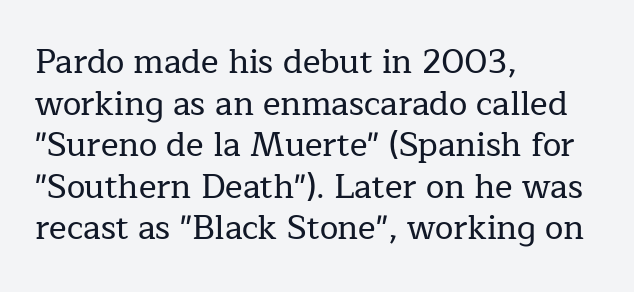
The image shows 33 px serif type, upright; set left-aligned, normal line spacing (1.26x), normal letter spacing, not underlined; low stroke contrast and a medium x-height.
